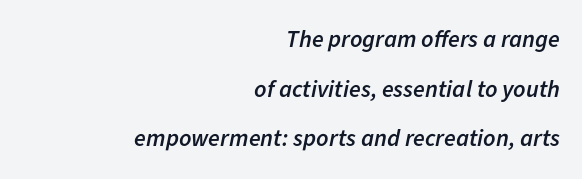
{"italic": "yes", "lean": "right", "slant_degrees": 11, "bold": "semi", "underline": "no", "align": "right", "line_spacing": "loose", "line_spacing_ratio": 2.07, "letter_spacing": "normal", "letter_spacing_em": 0.0, "glyph_px": 24}
